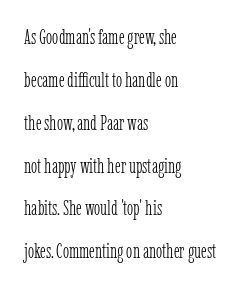
{"italic": "no", "bold": "no", "underline": "no", "align": "left", "line_spacing": "loose", "line_spacing_ratio": 2.04, "letter_spacing": "normal", "letter_spacing_em": 0.0, "glyph_px": 21}
